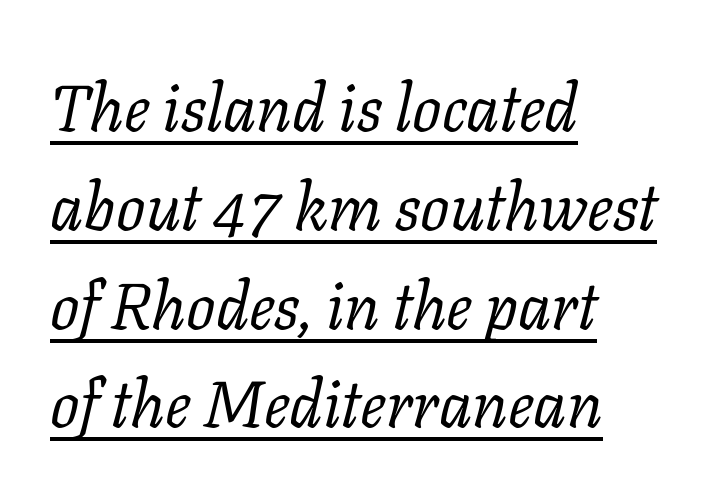
Reading down the column, the eye jumps a familiar distance to each next line. Descenders here cross a horizontal rule under the line. Think of a printed novel: that variable character pitch is what you see here. The gaps between neighbouring characters are ordinary and unremarkable. The typeface has the unassuming heft of standard copy or less. If you drew a line through each stem, it would be angled.
